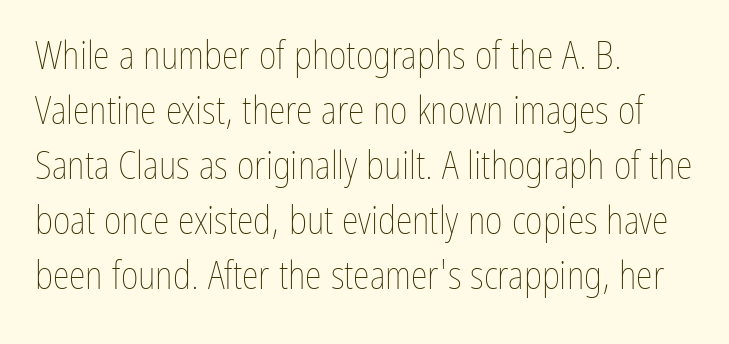
The image shows 38 px thin, condensed type, upright; set left-aligned, normal line spacing (1.45x), normal letter spacing, not underlined; low stroke contrast and a medium x-height.
